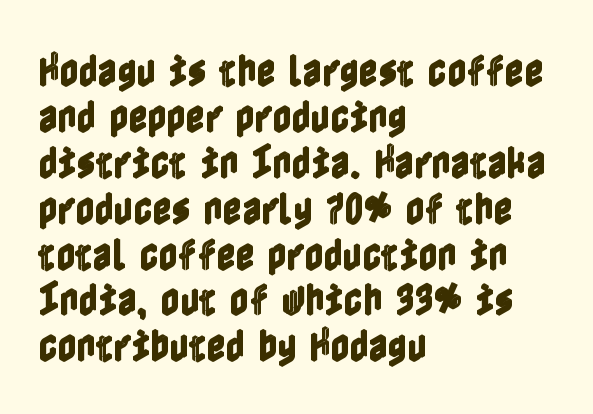
The image shows 37 px condensed type, upright; set left-aligned, line spacing 1.24x, normal letter spacing, not underlined; a medium x-height.
